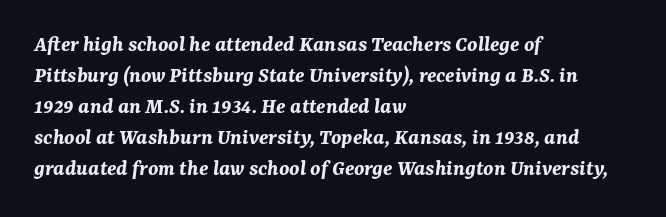
{"italic": "yes", "lean": "right", "slant_degrees": 7, "bold": "yes", "underline": "no", "align": "left", "line_spacing": "normal", "line_spacing_ratio": 1.35, "letter_spacing": "normal", "letter_spacing_em": 0.0, "glyph_px": 23}
